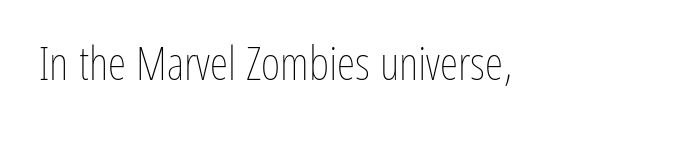
Underlining? Definitely not there. When letters stand straight like this, we call the style roman or upright. These glyphs show unthickened strokes, regular width or finer. Short note: letters normally spaced.
